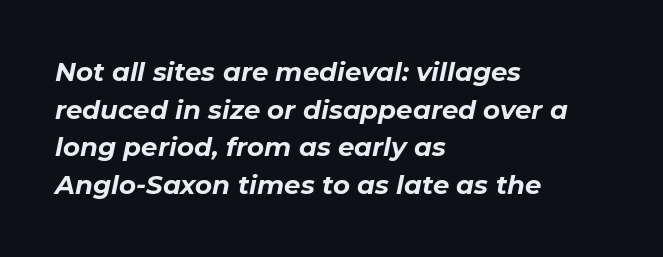
{"italic": "yes", "lean": "right", "slant_degrees": 11, "bold": "yes", "underline": "no", "align": "left", "line_spacing": "normal", "line_spacing_ratio": 1.45, "letter_spacing": "normal", "letter_spacing_em": 0.0, "glyph_px": 26}
